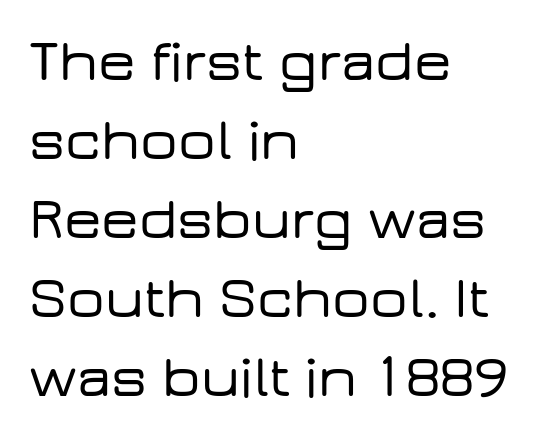
{"serif": "no", "italic": "no", "width": "wide", "stroke_contrast": "low", "x_height": "medium", "monospaced": "no", "underline": "no", "align": "left", "line_spacing": "normal", "line_spacing_ratio": 1.34, "letter_spacing": "normal", "letter_spacing_em": 0.0, "glyph_px": 59}
